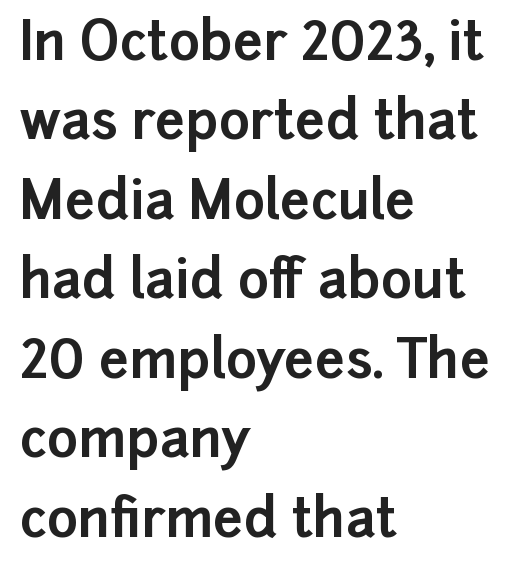
Q: Is the text bold? A: Yes.
Q: Is the text italic (slanted)? A: No, it is upright.
Q: Is the typeface a serif or a sans-serif typeface? A: Sans-serif.
Q: Is the text underlined? A: No.
Q: How is the paragraph aligned? A: Left-aligned.
Q: Is the spacing between letters normal or unusually wide? A: Normal.
Q: Is the spacing between lines tight, normal or loose? A: Normal.
Q: Width (condensed, normal, or wide)? A: Normal.
Q: Stroke contrast? A: Low.
Q: x-height? A: Medium.
Q: Monospaced? A: No.
